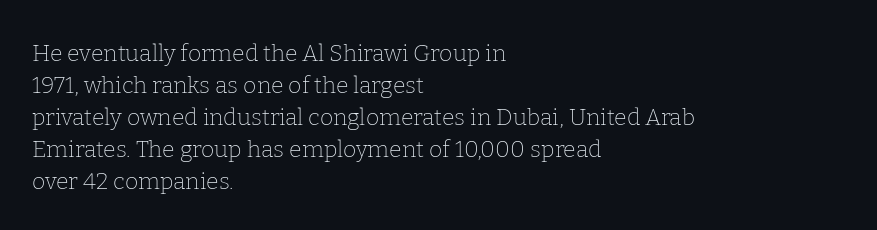
Caption: standard tracking, unaltered. Does the leading feel generous? No, just average. The lines are quadded left. Check the space under the baseline: it is left empty.
